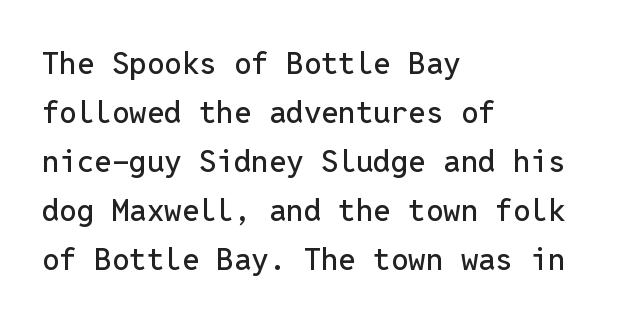
Is this a fixed-width face? Yes — each glyph sits in an identical cell. A typesetter would label this face a sans. Descenders hang freely into open space. Quick note: not italic, upright. The passage shown stacks its lines at a standard gap.
